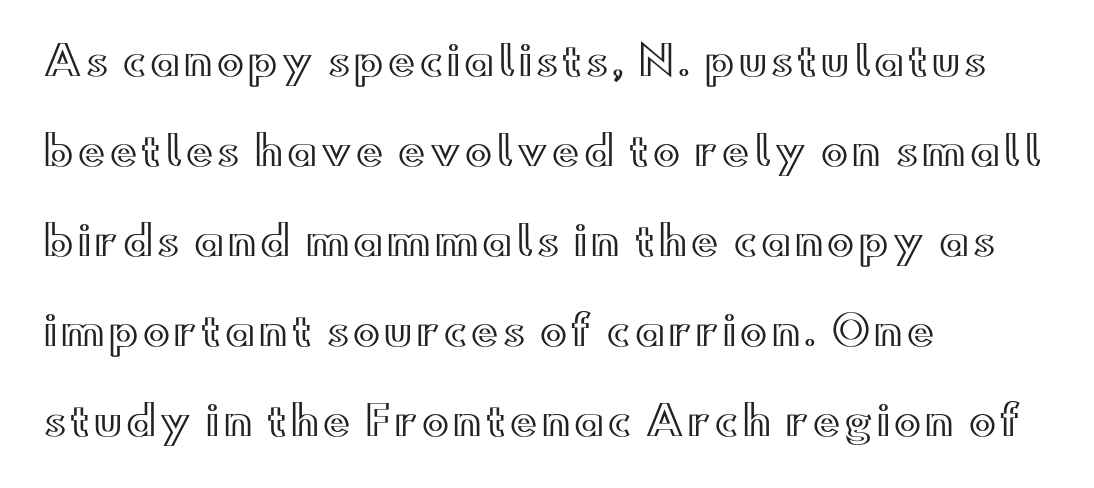
{"italic": "no", "width": "wide", "x_height": "small", "monospaced": "no", "underline": "no", "align": "left", "line_spacing": "loose", "line_spacing_ratio": 2.25, "glyph_px": 40}
